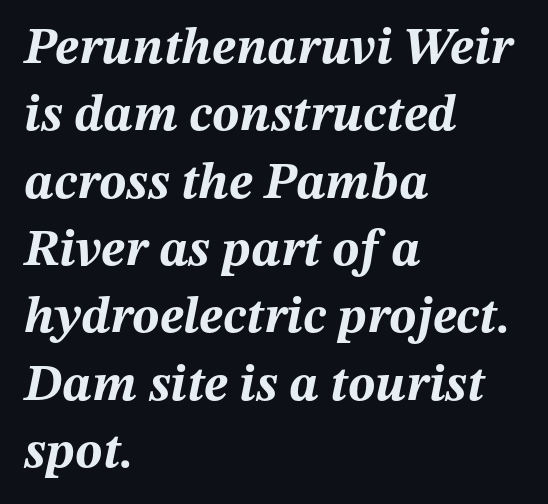
{"italic": "yes", "lean": "right", "slant_degrees": 12, "bold": "yes", "weight": "bold", "width": "normal", "stroke_contrast": "medium", "x_height": "medium", "monospaced": "no", "underline": "no", "align": "left", "line_spacing": "normal", "line_spacing_ratio": 1.32, "letter_spacing": "normal", "letter_spacing_em": 0.0, "glyph_px": 51}
